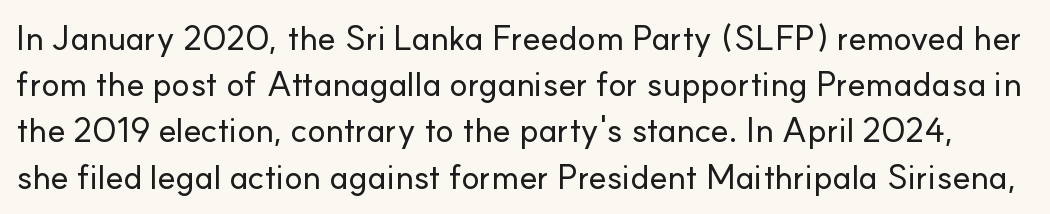
{"serif": "no", "italic": "no", "width": "normal", "stroke_contrast": "low", "x_height": "small", "monospaced": "no", "underline": "no", "line_spacing": "normal", "line_spacing_ratio": 1.36, "letter_spacing": "normal", "letter_spacing_em": 0.0, "glyph_px": 34}
